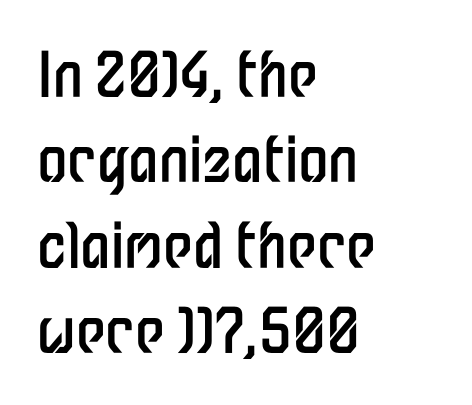
Q: Is the text bold? A: No.
Q: Is the text italic (slanted)? A: No, it is upright.
Q: Is the typeface a serif or a sans-serif typeface? A: Sans-serif.
Q: Is the text underlined? A: No.
Q: How is the paragraph aligned? A: Left-aligned.
Q: Is the spacing between letters normal or unusually wide? A: Normal.
Q: Is the spacing between lines tight, normal or loose? A: Normal.
Q: Width (condensed, normal, or wide)? A: Condensed.
Q: Stroke contrast? A: Low.
Q: x-height? A: Medium.
Q: Monospaced? A: No.
